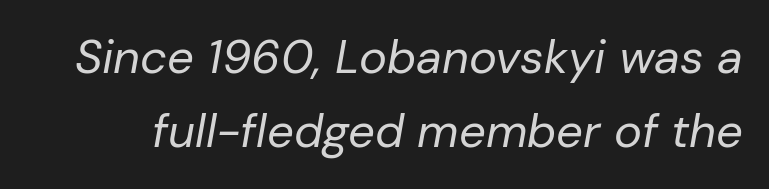
Descenders are the only things crossing below the line. The vertical gap from one line to the next is medium. You could call the tracking neutral — neither tight nor loose. Caption: face not bold, strokes unweighted. Here the designer chose a conventional face with non-uniform glyph widths.
